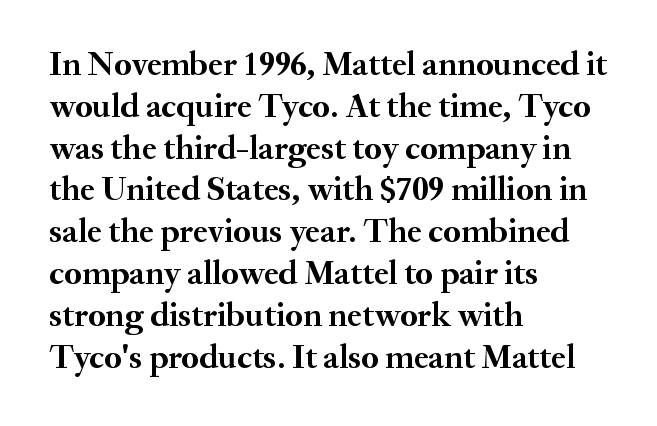
Characters remain perfectly vertical along every line. Letters rest on an invisible, unmarked baseline. What stands out about the letter spacing? Nothing — it is the standard amount. As a designer I'd log this as weight 700, bold.
